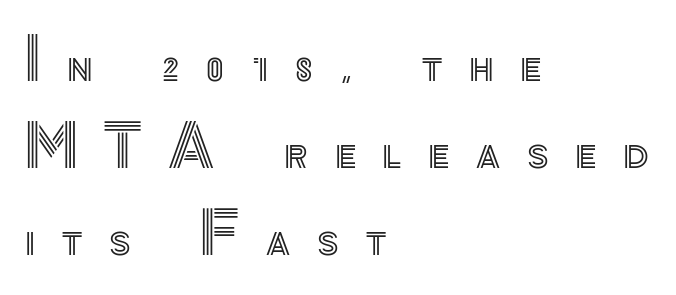
Students, observe: this is what conventionally led text looks like. One-word summary of the alignment: left. The letters advance in unequal steps, a hallmark of proportional type. Unlike italic type, these characters show no tilt at all. Check the space under the baseline: it is left empty. Inter-character spacing is expanded well beyond the font's built-in metrics.
